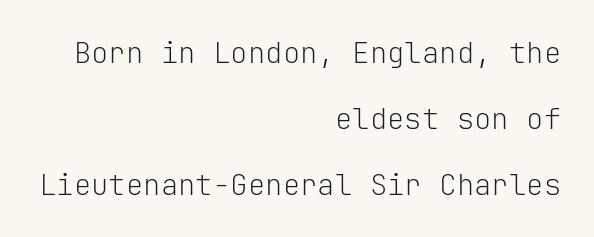
{"serif": "no", "italic": "no", "bold": "no", "weight": "light", "width": "normal", "stroke_contrast": "low", "x_height": "medium", "monospaced": "yes", "underline": "no", "align": "right", "line_spacing": "loose", "line_spacing_ratio": 2.27, "letter_spacing": "normal", "letter_spacing_em": 0.0, "glyph_px": 29}
